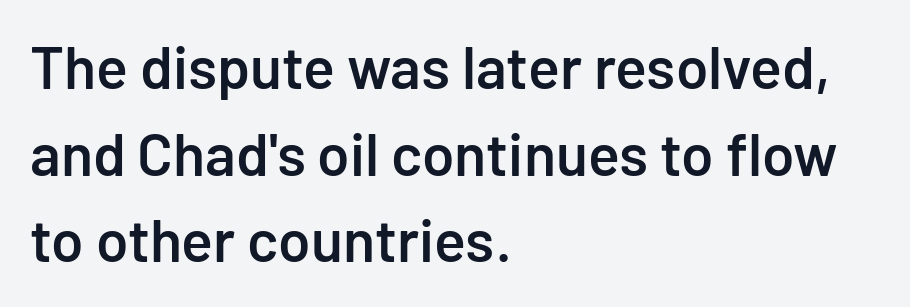
{"serif": "no", "italic": "no", "bold": "semi", "weight": "semibold", "width": "normal", "stroke_contrast": "low", "x_height": "medium", "monospaced": "no", "underline": "no", "align": "left", "line_spacing": "normal", "line_spacing_ratio": 1.47, "letter_spacing": "normal", "letter_spacing_em": 0.0, "glyph_px": 59}
